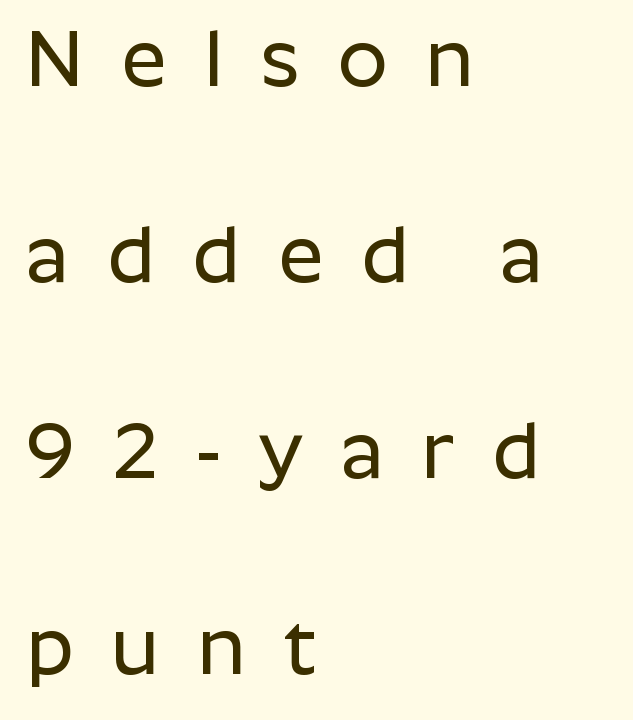
The image shows 79 px sans-serif type, upright; set left-aligned, loose line spacing (2.48x), unusually wide letter spacing (+0.48 em), not underlined; low stroke contrast and a medium x-height.
